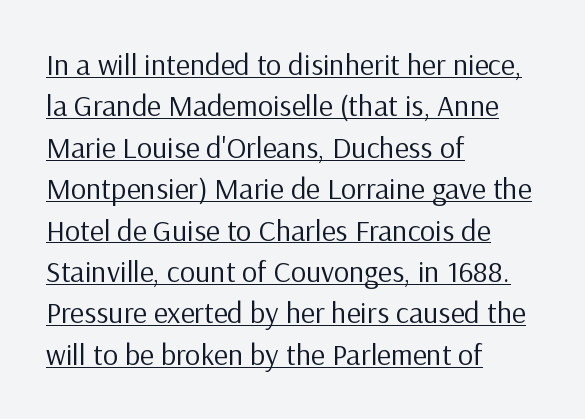
Q: Is the text bold? A: No.
Q: Is the text italic (slanted)? A: No, it is upright.
Q: Is the typeface a serif or a sans-serif typeface? A: Sans-serif.
Q: Is the text underlined? A: Yes.
Q: How is the paragraph aligned? A: Left-aligned.
Q: Is the spacing between letters normal or unusually wide? A: Normal.
Q: Is the spacing between lines tight, normal or loose? A: Normal.
Q: Width (condensed, normal, or wide)? A: Normal.
Q: Stroke contrast? A: Low.
Q: x-height? A: Medium.
Q: Monospaced? A: No.
